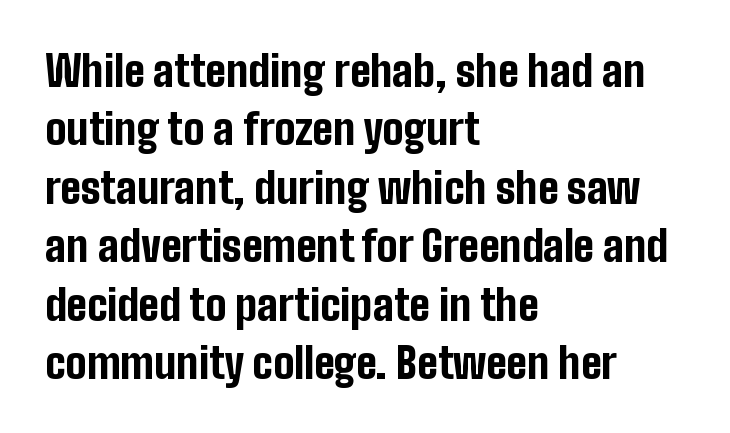
Q: Is the text bold? A: Yes.
Q: Is the text italic (slanted)? A: No, it is upright.
Q: Is the typeface a serif or a sans-serif typeface? A: Sans-serif.
Q: Is the text underlined? A: No.
Q: How is the paragraph aligned? A: Left-aligned.
Q: Is the spacing between letters normal or unusually wide? A: Normal.
Q: Is the spacing between lines tight, normal or loose? A: Normal.
Q: Width (condensed, normal, or wide)? A: Condensed.
Q: Stroke contrast? A: Low.
Q: x-height? A: Medium.
Q: Monospaced? A: No.
